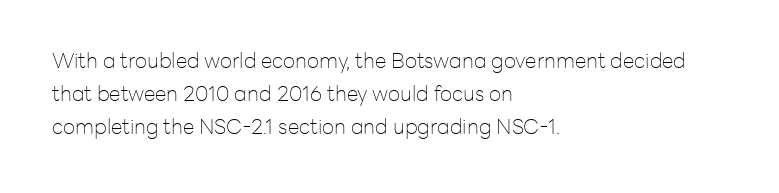
The image shows 21 px text type, upright; set left-aligned, normal line spacing (1.58x), normal letter spacing, not underlined.
